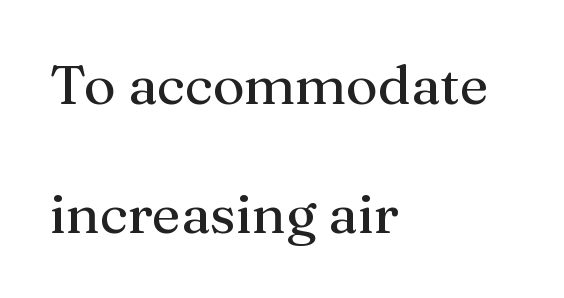
The image shows 55 px regular-weight serif type, upright; set left-aligned, loose line spacing (2.34x), normal letter spacing, not underlined; medium stroke contrast and a medium x-height.
